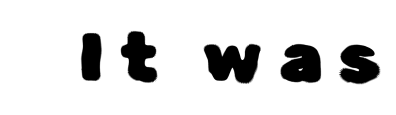
{"serif": "no", "italic": "no", "width": "normal", "stroke_contrast": "low", "x_height": "medium", "monospaced": "no", "underline": "no", "letter_spacing": "wide", "letter_spacing_em": 0.25, "glyph_px": 68}
